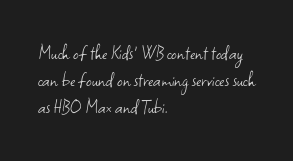
Beneath every word, the page is bare. Caption: face not bold, strokes unweighted. The gaps between neighbouring characters are ordinary and unremarkable.
